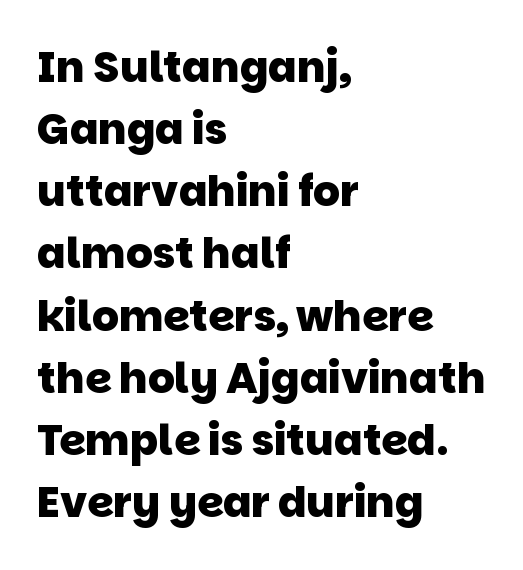
The image shows 42 px heavy sans-serif type; set left-aligned, normal line spacing (1.48x), normal letter spacing, not underlined; low stroke contrast and a large x-height.
